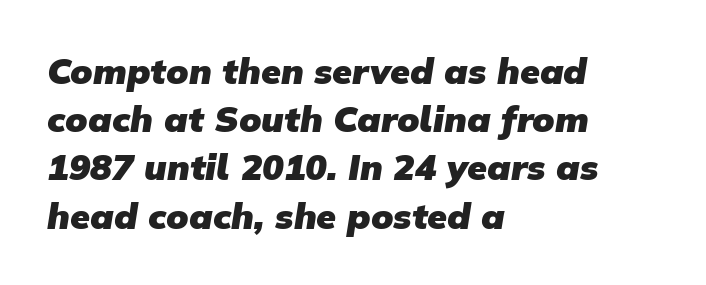
{"serif": "no", "bold": "yes", "weight": "heavy", "width": "normal", "stroke_contrast": "low", "x_height": "medium", "monospaced": "no", "underline": "no", "align": "left", "line_spacing": "normal", "line_spacing_ratio": 1.34, "letter_spacing": "normal", "letter_spacing_em": 0.0, "glyph_px": 36}
